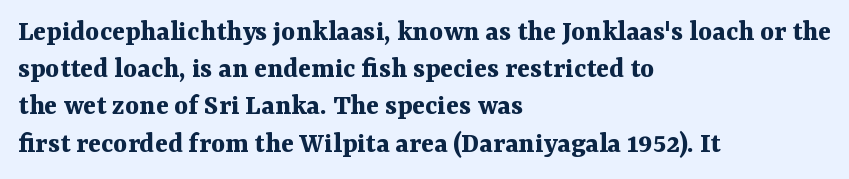
Line starts are locked; line ends wander. Letterform terminals end in serifs throughout the passage. Observe the ordinary spacing: letters are neighbours, not strangers. The rendering uses natural spacing where letterforms have individual widths. The passage shown is not underscored anywhere. In terms of weight, the rendering is a true, heavy bold.
